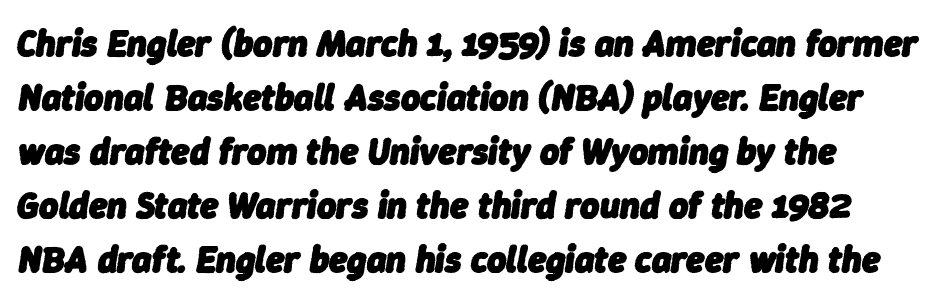
Rendered with sloped, italic letterforms. A clean baseline with only descenders dipping below it. This block has exactly the height ordinary leading produces. The letters sit at their default tracking, neither squeezed nor spread. Heft: maximum for text — a bold.
